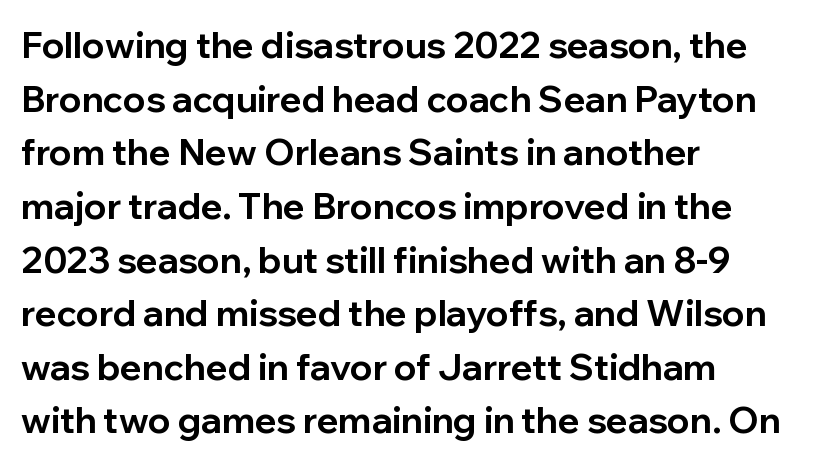
The image shows 36 px bold sans-serif type, upright; set left-aligned, normal line spacing (1.49x), normal letter spacing, not underlined; low stroke contrast and a medium x-height.
